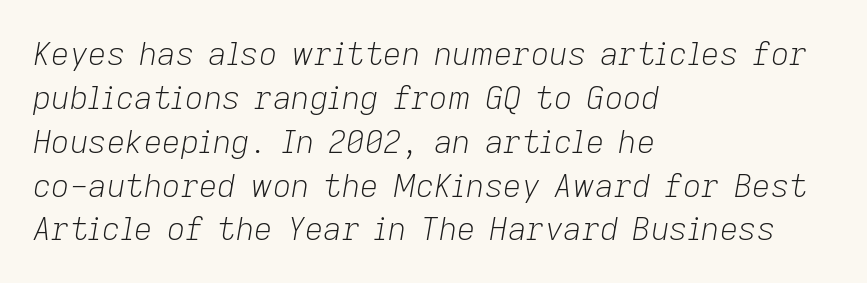
The image shows 32 px light type, italic (leaning right); set left-aligned, normal line spacing (1.37x), normal letter spacing, not underlined; low stroke contrast and a medium x-height.
